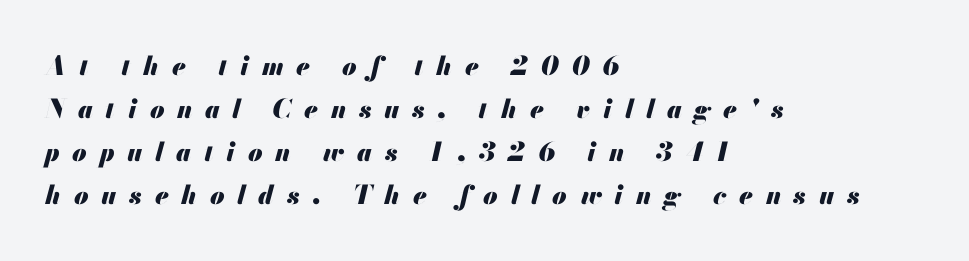
Q: Is the text bold? A: Yes.
Q: Is the text italic (slanted)? A: Yes, it leans right by about 13 degrees.
Q: Is the text underlined? A: No.
Q: How is the paragraph aligned? A: Left-aligned.
Q: Is the spacing between letters normal or unusually wide? A: Unusually wide.
Q: Is the spacing between lines tight, normal or loose? A: Normal.
